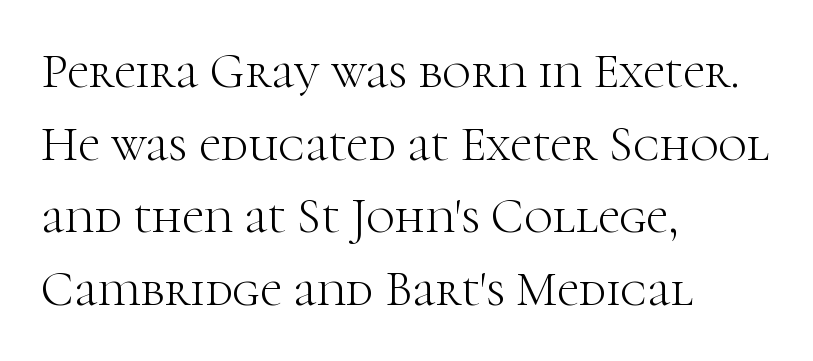
The image shows 49 px light serif type, upright; set left-aligned, normal line spacing (1.48x), normal letter spacing, not underlined; high stroke contrast and a medium x-height.
